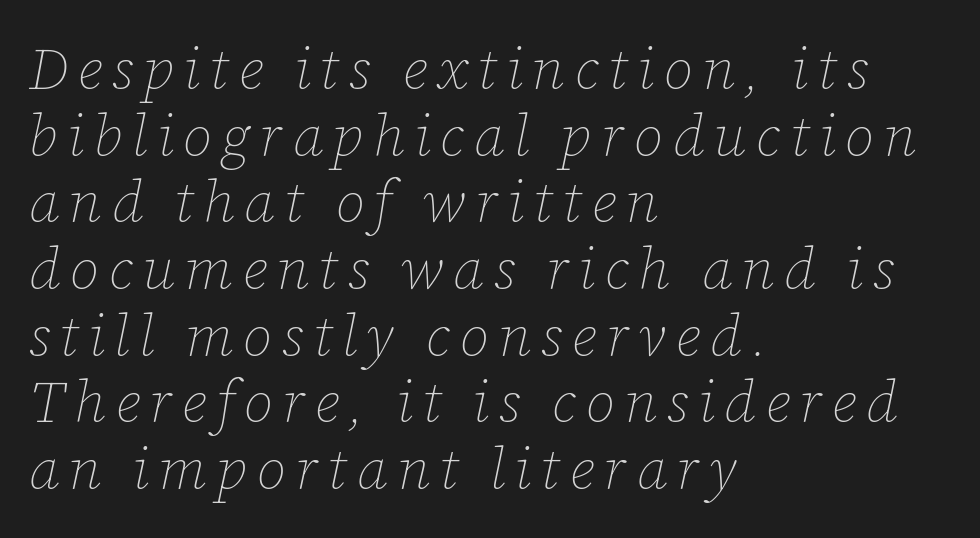
{"italic": "yes", "lean": "right", "slant_degrees": 12, "bold": "no", "weight": "thin", "width": "normal", "stroke_contrast": "low", "x_height": "medium", "monospaced": "no", "underline": "no", "align": "left", "line_spacing": "tight", "line_spacing_ratio": 1.15, "glyph_px": 58}
